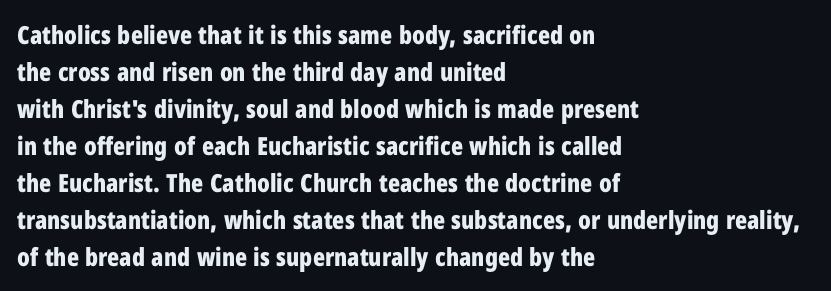
{"italic": "no", "bold": "yes", "underline": "no", "align": "left", "line_spacing": "normal", "line_spacing_ratio": 1.48, "letter_spacing": "normal", "letter_spacing_em": 0.0, "glyph_px": 25}
